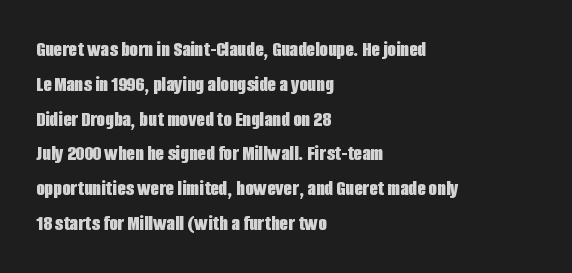
Q: Is the text bold? A: Yes.
Q: Is the text italic (slanted)? A: No, it is upright.
Q: Is the text underlined? A: No.
Q: How is the paragraph aligned? A: Left-aligned.
Q: Is the spacing between letters normal or unusually wide? A: Normal.
Q: Is the spacing between lines tight, normal or loose? A: Normal.
